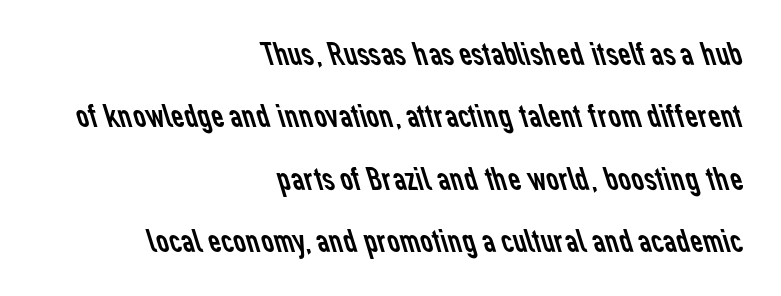
The image shows 35 px regular-weight sans-serif type; set right-aligned, line spacing 1.78x, normal letter spacing, not underlined; low stroke contrast and a medium x-height.
